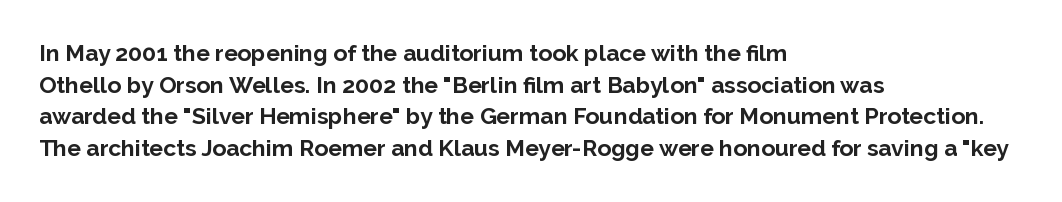
The lines are quadded left. Regular leading. Nothing unusual about the tracking: characters are spaced as the font intends. The font is running at its bold setting. Tall strokes in this sample are plumb rather than angled.
